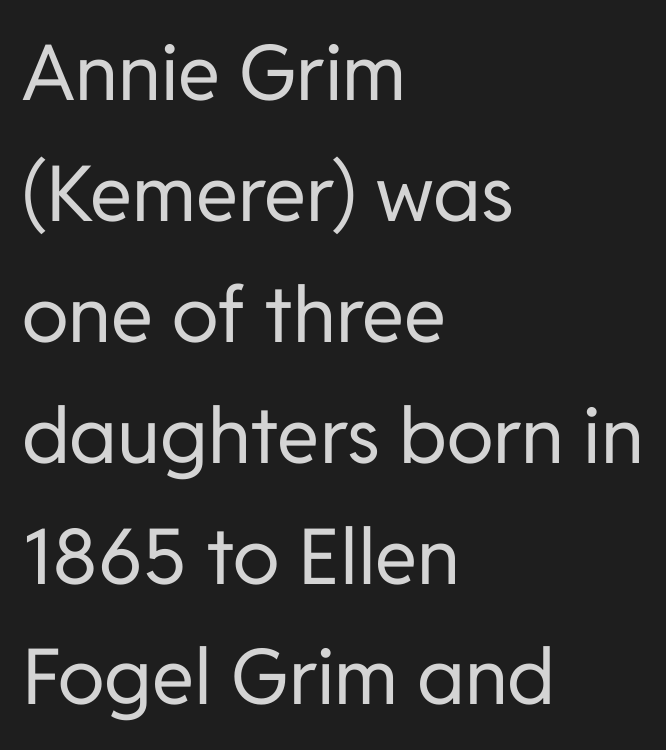
The image shows 77 px regular-weight sans-serif type, upright; set left-aligned, normal line spacing (1.57x), normal letter spacing, not underlined; low stroke contrast and a medium x-height.
